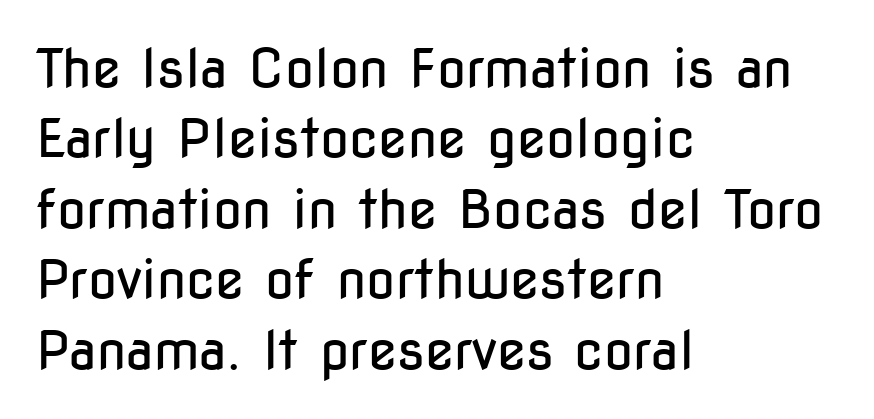
Q: Is the text bold? A: No.
Q: Is the text italic (slanted)? A: No, it is upright.
Q: Is the typeface a serif or a sans-serif typeface? A: Sans-serif.
Q: Is the text underlined? A: No.
Q: How is the paragraph aligned? A: Left-aligned.
Q: Is the spacing between letters normal or unusually wide? A: Normal.
Q: Is the spacing between lines tight, normal or loose? A: Normal.
Q: Width (condensed, normal, or wide)? A: Condensed.
Q: Stroke contrast? A: Low.
Q: x-height? A: Medium.
Q: Monospaced? A: No.
